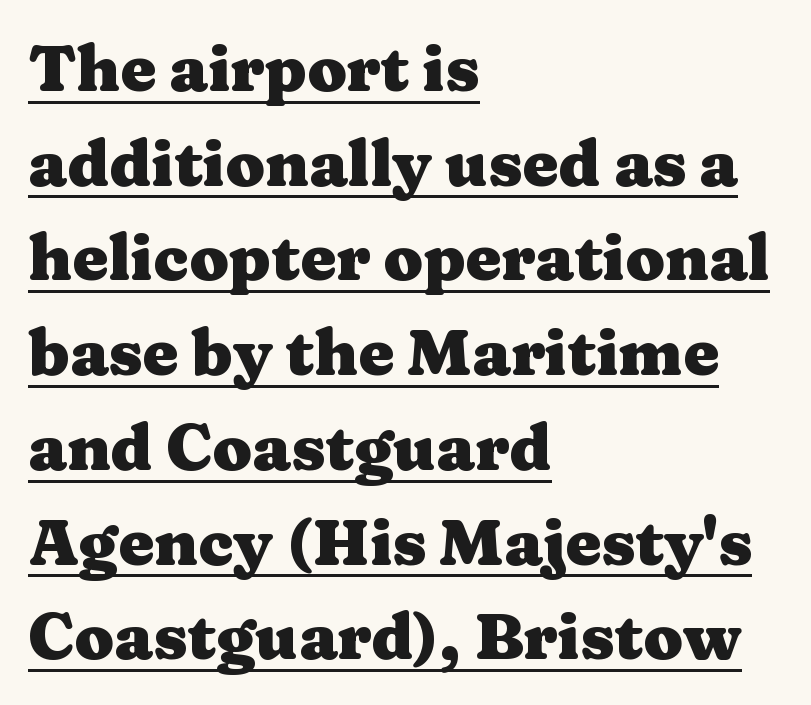
{"serif": "yes", "italic": "no", "bold": "yes", "weight": "heavy", "width": "wide", "stroke_contrast": "medium", "x_height": "medium", "monospaced": "no", "underline": "yes", "align": "left", "line_spacing": "normal", "line_spacing_ratio": 1.48, "letter_spacing": "normal", "letter_spacing_em": 0.0, "glyph_px": 64}
